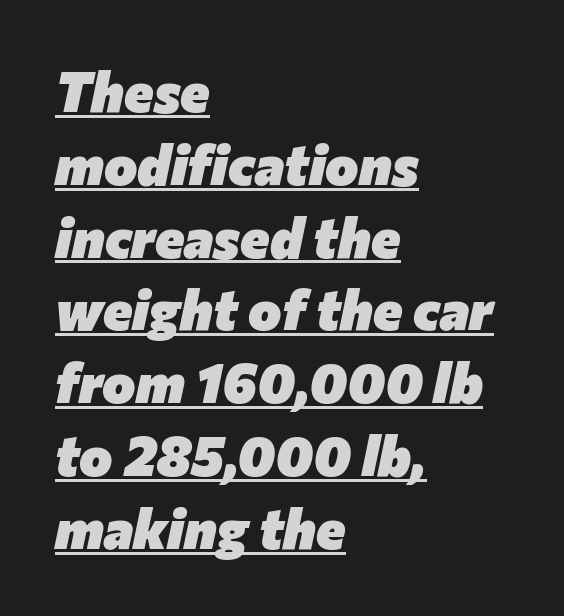
The image shows 56 px heavy type, italic (leaning right); set left-aligned, normal line spacing (1.3x), normal letter spacing, underlined; low stroke contrast and a medium x-height.
